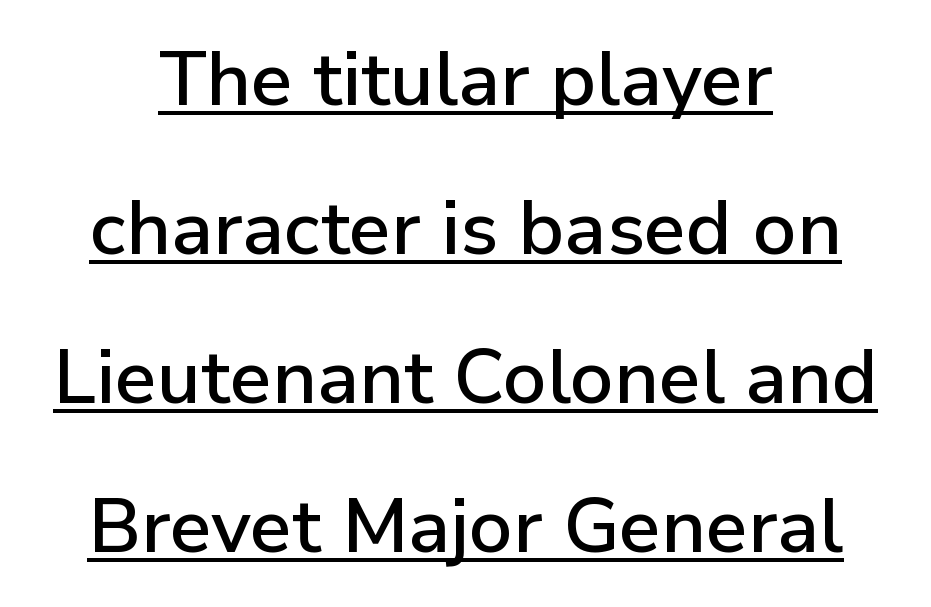
{"serif": "no", "italic": "no", "width": "normal", "stroke_contrast": "low", "x_height": "medium", "monospaced": "no", "underline": "yes", "align": "center", "line_spacing": "loose", "line_spacing_ratio": 1.96, "letter_spacing": "normal", "letter_spacing_em": 0.0, "glyph_px": 76}
